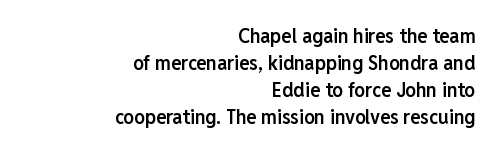
The letters stand straight up with perfectly vertical stems. Line ends are locked; line starts wander. Tracking here is standard; glyphs follow each other at the usual distance. Summary of weight: moderately heavy, a semibold.
